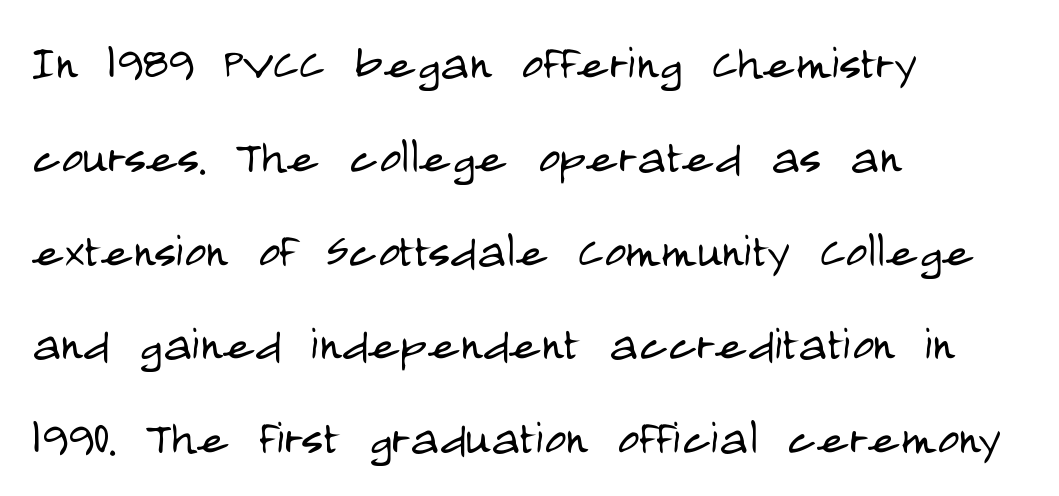
The image shows 59 px light, condensed sans-serif type, upright; set left-aligned, normal line spacing (1.59x), normal letter spacing, not underlined; low stroke contrast and a large x-height.
